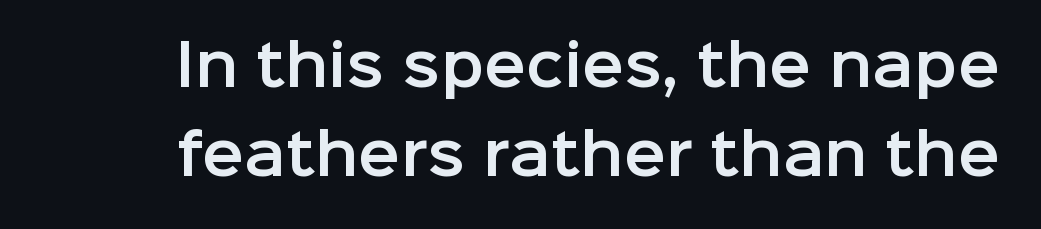
To sum up the face: it is a sans, with no serifs. The passage shown is typed in a proportional face where columns would drift. Is there any slant? The stems are plumb. The passage shown is not underscored anywhere.
